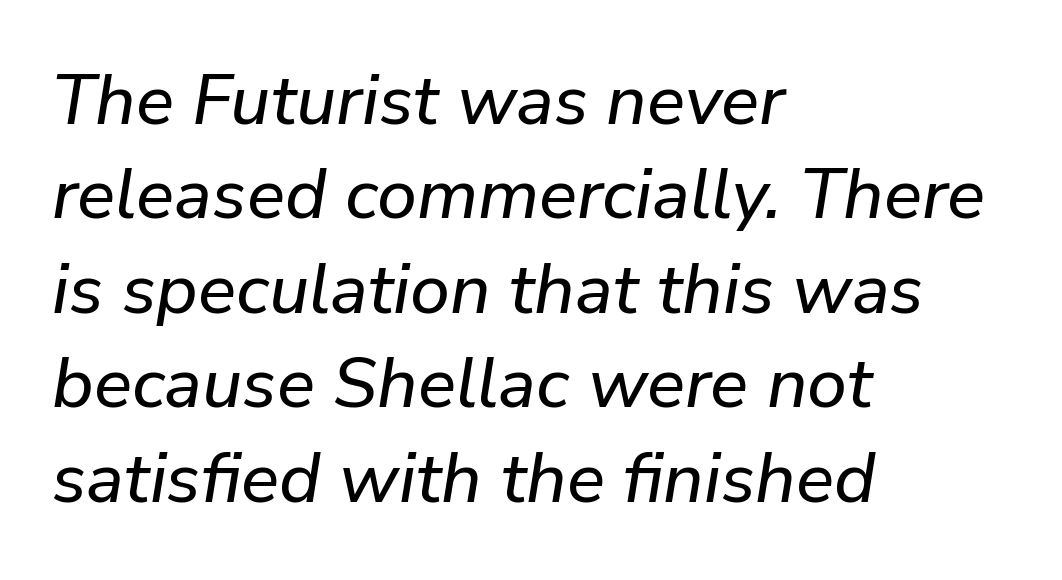
The zone under the glyphs is completely vacant. How are the letters spaced? Ordinarily, with no added tracking. Here the designer chose a conventional face with non-uniform glyph widths. Every row of glyphs begins at an identical x-position on the left.
